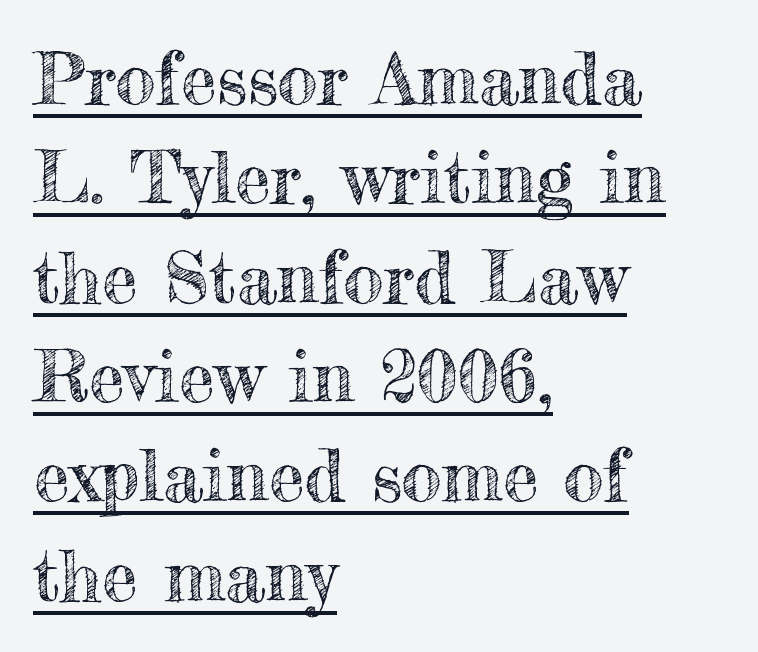
Q: Is the text italic (slanted)? A: No, it is upright.
Q: Is the text underlined? A: Yes.
Q: How is the paragraph aligned? A: Left-aligned.
Q: Is the spacing between letters normal or unusually wide? A: Normal.
Q: Is the spacing between lines tight, normal or loose? A: Normal.
Q: Width (condensed, normal, or wide)? A: Normal.
Q: x-height? A: Small.
Q: Monospaced? A: No.
